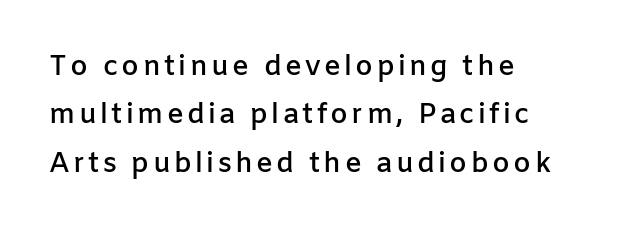
Q: Is the text bold? A: Semi-bold.
Q: Is the text italic (slanted)? A: No, it is upright.
Q: Is the typeface a serif or a sans-serif typeface? A: Sans-serif.
Q: Is the text underlined? A: No.
Q: How is the paragraph aligned? A: Left-aligned.
Q: Width (condensed, normal, or wide)? A: Normal.
Q: Stroke contrast? A: Low.
Q: x-height? A: Medium.
Q: Monospaced? A: No.
